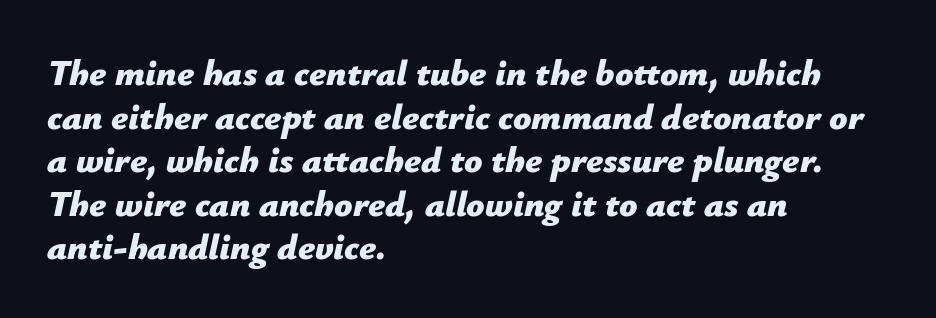
{"italic": "yes", "lean": "right", "slant_degrees": 12, "bold": "yes", "weight": "bold", "width": "normal", "stroke_contrast": "low", "x_height": "medium", "monospaced": "no", "underline": "no", "align": "left", "line_spacing_ratio": 1.21, "letter_spacing": "normal", "letter_spacing_em": 0.0, "glyph_px": 36}
